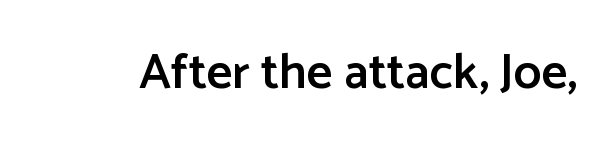
The tracking reads as untouched default to a designer's eye. The passage shown is typed in a proportional face where columns would drift. Posture: straight, roman, zero tilt. Type style note: lacks serifs. Unmarked baselines from the first word to the last.
